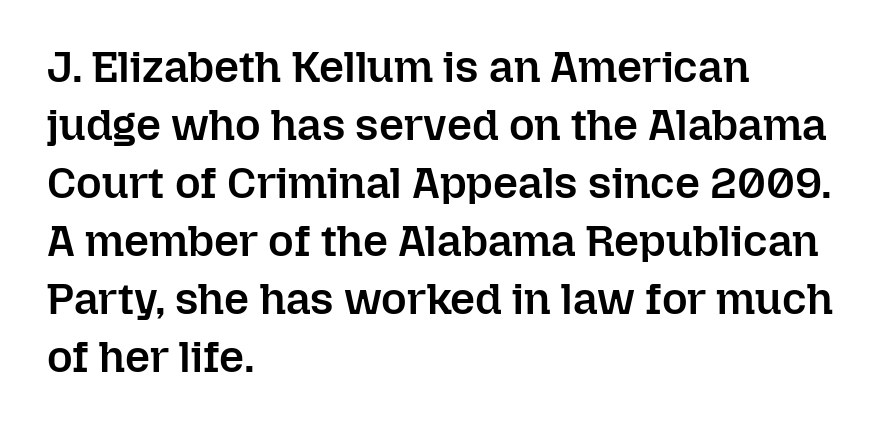
Q: Is the text bold? A: Semi-bold.
Q: Is the text italic (slanted)? A: No, it is upright.
Q: Is the text underlined? A: No.
Q: How is the paragraph aligned? A: Left-aligned.
Q: Is the spacing between letters normal or unusually wide? A: Normal.
Q: Is the spacing between lines tight, normal or loose? A: Normal.
Q: Width (condensed, normal, or wide)? A: Normal.
Q: Stroke contrast? A: Low.
Q: x-height? A: Medium.
Q: Monospaced? A: No.
